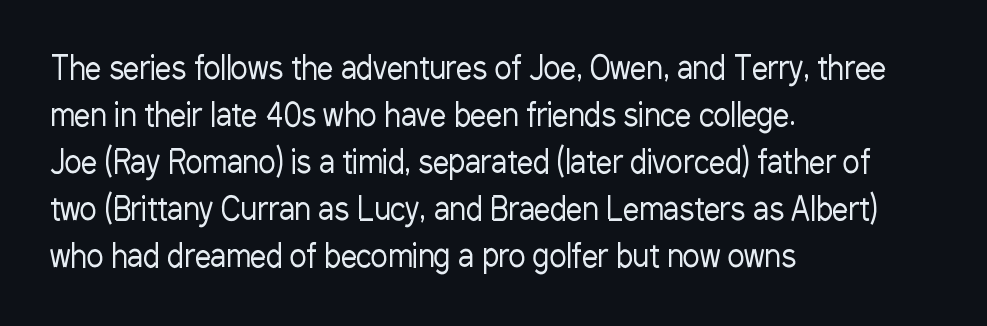
{"serif": "no", "italic": "no", "bold": "no", "weight": "regular", "width": "condensed", "stroke_contrast": "low", "x_height": "medium", "monospaced": "no", "underline": "no", "align": "left", "line_spacing": "normal", "line_spacing_ratio": 1.47, "letter_spacing": "normal", "letter_spacing_em": 0.0, "glyph_px": 32}
